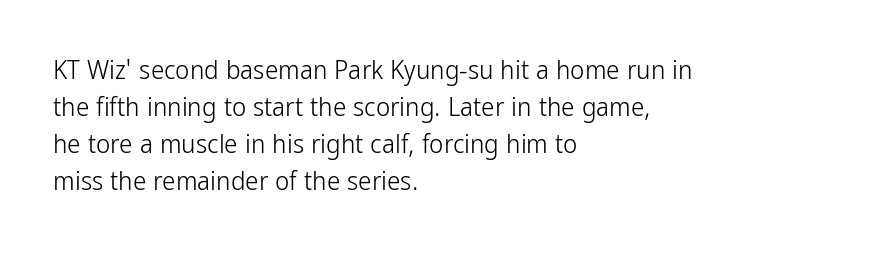
Reading down the block, your eye returns to a fixed left position each line. Tall strokes in this sample are plumb rather than angled. The rendering uses a moderate line-height, typical for paragraphs. This is not heavy type; no bold has been used. Any mark beneath the type? The region is blank. Each word holds together tightly as a unit, with standard inter-letter gaps.
